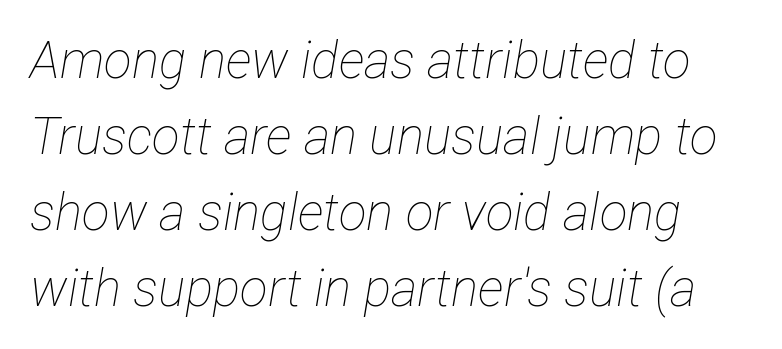
The image shows 51 px thin, condensed type, italic (leaning right); set normal line spacing (1.49x), normal letter spacing, not underlined; low stroke contrast and a medium x-height.
